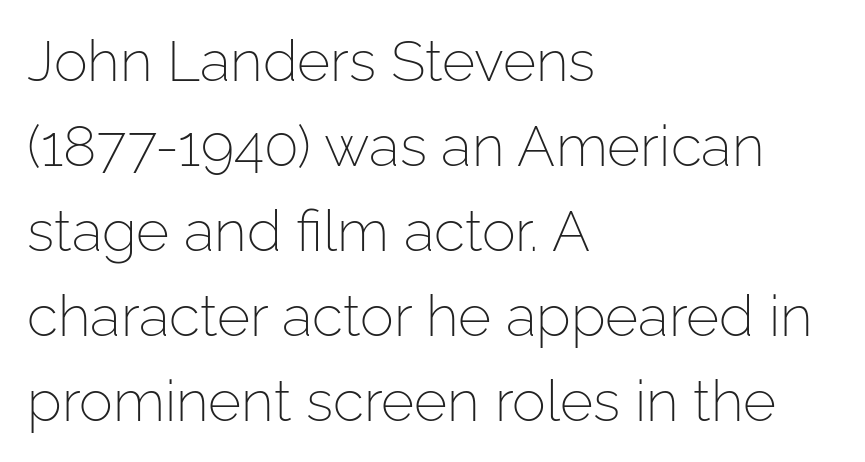
The image shows 57 px light sans-serif type, upright; set left-aligned, normal line spacing (1.49x), normal letter spacing, not underlined; low stroke contrast and a medium x-height.
